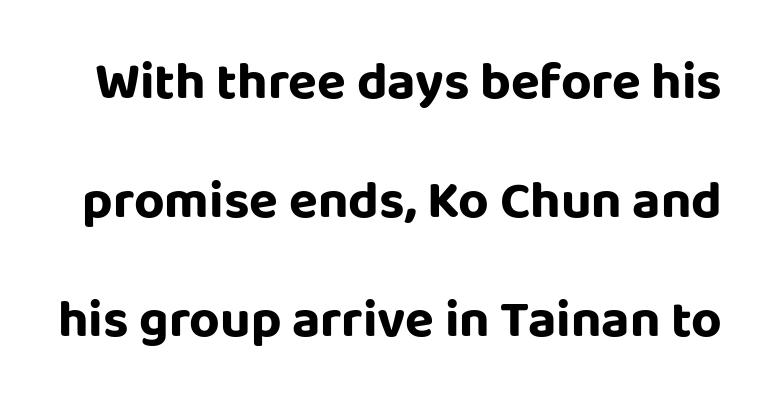
A typesetter would call this leading open, well beyond the default. There is no visible air inserted between adjacent glyphs. The words here are not underlined. Every letter is thick-stroked: bold, no question.
